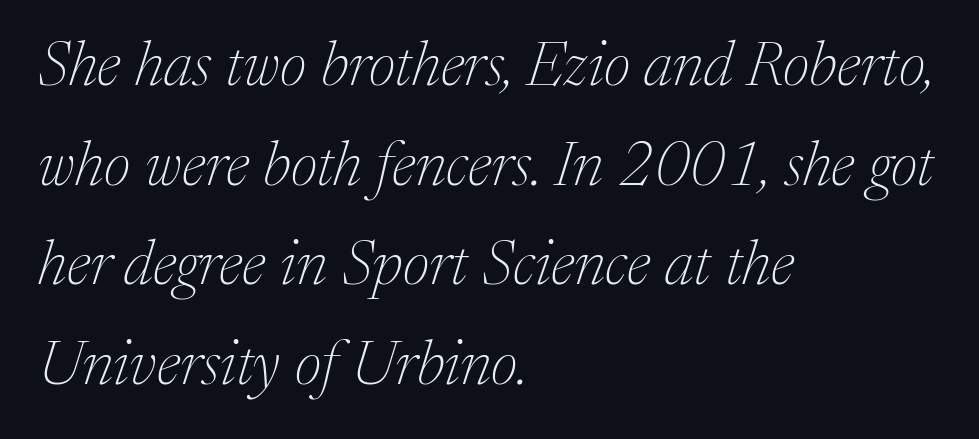
Q: Is the text bold? A: No.
Q: Is the text italic (slanted)? A: Yes, it leans right by about 17 degrees.
Q: Is the typeface a serif or a sans-serif typeface? A: Serif.
Q: Is the text underlined? A: No.
Q: How is the paragraph aligned? A: Left-aligned.
Q: Is the spacing between letters normal or unusually wide? A: Normal.
Q: Is the spacing between lines tight, normal or loose? A: Normal.
Q: Width (condensed, normal, or wide)? A: Normal.
Q: Stroke contrast? A: Medium.
Q: x-height? A: Medium.
Q: Monospaced? A: No.
